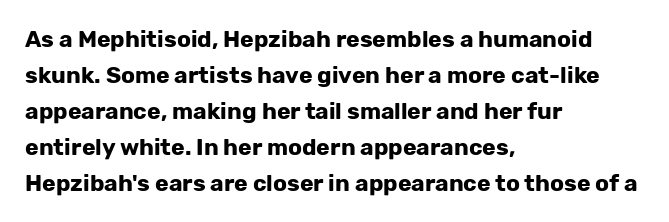
The line-height multiplier appears to be the usual default. Plain, unruled lines of type. The type is set solid horizontally, with unmodified tracking. Horizontal alignment here is leftward, the default for most running prose. Does the weight exceed regular? Yes, all the way to bold.
